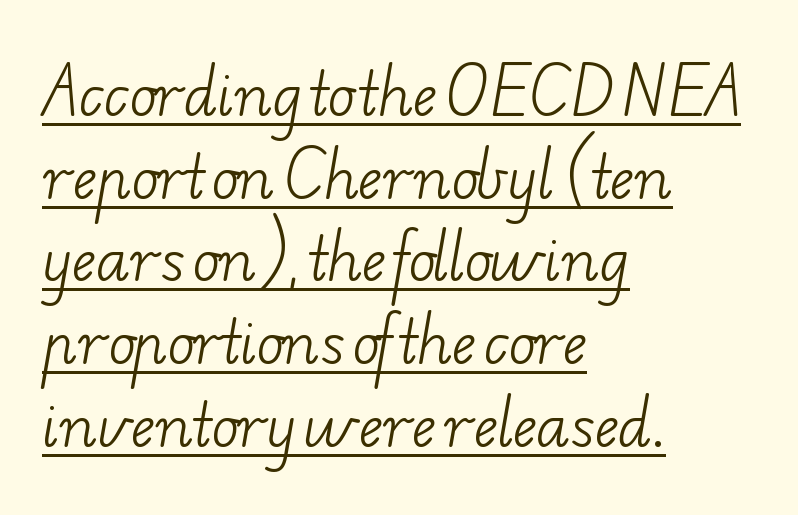
Q: Is the text bold? A: No.
Q: Is the typeface a serif or a sans-serif typeface? A: Serif.
Q: Is the text underlined? A: Yes.
Q: How is the paragraph aligned? A: Left-aligned.
Q: Is the spacing between letters normal or unusually wide? A: Normal.
Q: Is the spacing between lines tight, normal or loose? A: Normal.
Q: Width (condensed, normal, or wide)? A: Wide.
Q: Stroke contrast? A: Low.
Q: x-height? A: Small.
Q: Monospaced? A: No.
